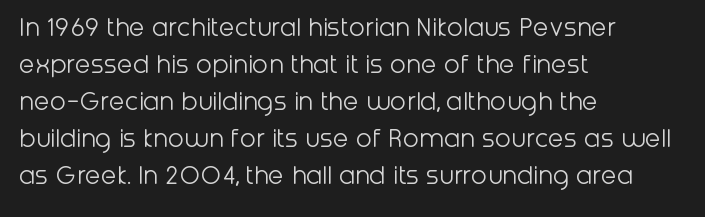
{"serif": "no", "italic": "no", "bold": "no", "weight": "light", "width": "normal", "stroke_contrast": "low", "x_height": "medium", "monospaced": "no", "underline": "no", "align": "left", "line_spacing": "normal", "line_spacing_ratio": 1.28, "letter_spacing": "normal", "letter_spacing_em": 0.0, "glyph_px": 29}
